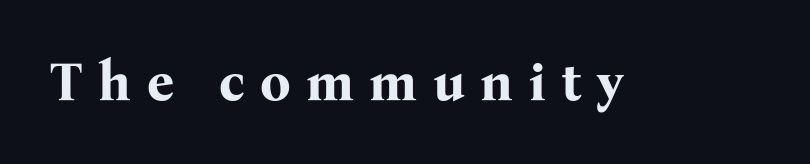
{"serif": "yes", "italic": "no", "bold": "yes", "weight": "bold", "width": "normal", "stroke_contrast": "medium", "x_height": "medium", "monospaced": "no", "underline": "no", "letter_spacing": "wide", "letter_spacing_em": 0.28, "glyph_px": 54}
